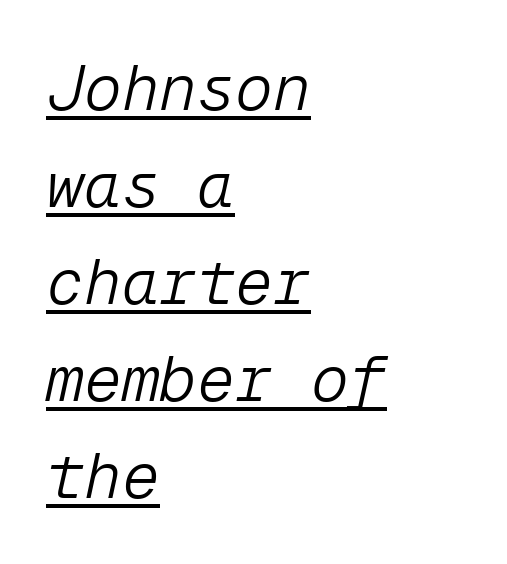
The image shows 63 px light type, italic (leaning right), monospaced; set left-aligned, normal line spacing (1.54x), normal letter spacing, underlined; low stroke contrast and a medium x-height.
